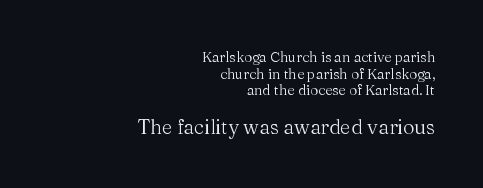
{"italic": "no", "bold": "no", "underline": "no", "align": "right", "line_spacing_ratio": 1.19, "letter_spacing": "normal", "letter_spacing_em": 0.0, "larger_block": "second", "size_ratio": 1.43, "glyph_px": 20}
